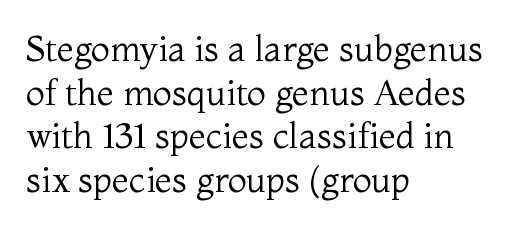
The image shows 35 px regular-weight serif type, upright; set left-aligned, normal line spacing (1.25x), normal letter spacing, not underlined; medium stroke contrast and a medium x-height.
